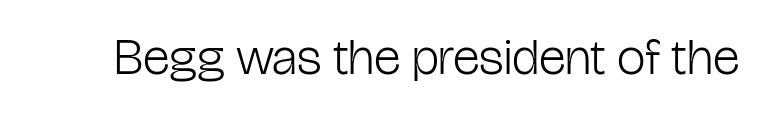
Q: Is the text bold? A: No.
Q: Is the text italic (slanted)? A: No, it is upright.
Q: Is the typeface a serif or a sans-serif typeface? A: Sans-serif.
Q: Is the text underlined? A: No.
Q: Is the spacing between letters normal or unusually wide? A: Normal.
Q: Width (condensed, normal, or wide)? A: Condensed.
Q: Stroke contrast? A: Low.
Q: x-height? A: Medium.
Q: Monospaced? A: No.
